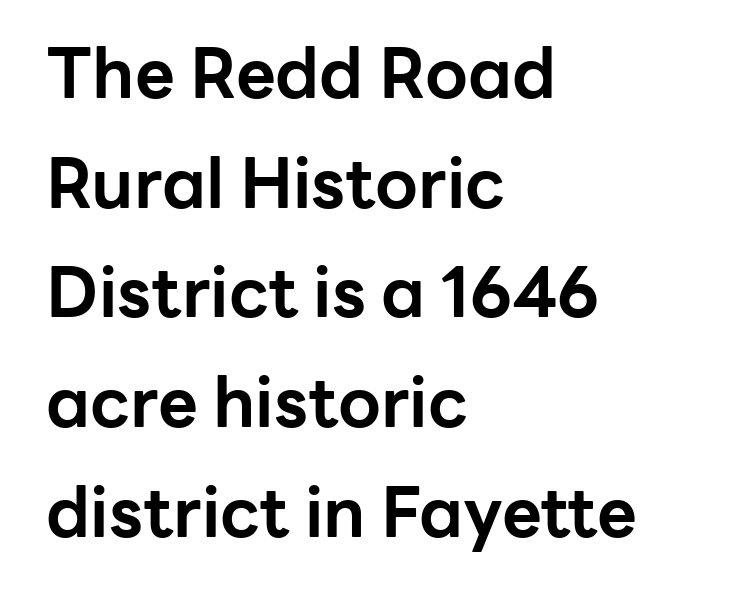
{"serif": "no", "italic": "no", "bold": "yes", "weight": "bold", "width": "normal", "stroke_contrast": "low", "x_height": "medium", "monospaced": "no", "underline": "no", "align": "left", "line_spacing": "normal", "line_spacing_ratio": 1.59, "letter_spacing": "normal", "letter_spacing_em": 0.0, "glyph_px": 69}
